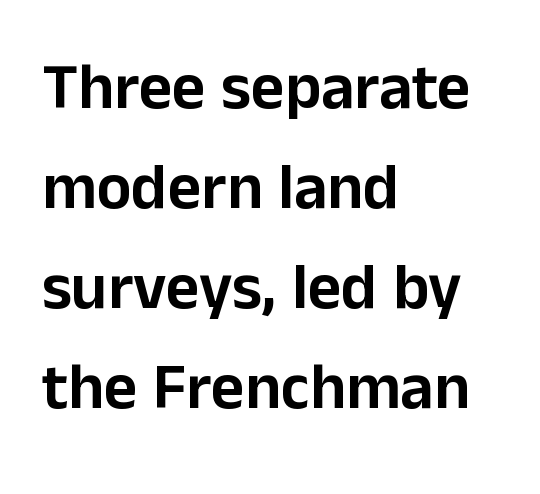
The image shows 65 px sans-serif type, upright; set left-aligned, normal line spacing (1.54x), normal letter spacing, not underlined; low stroke contrast and a medium x-height.
